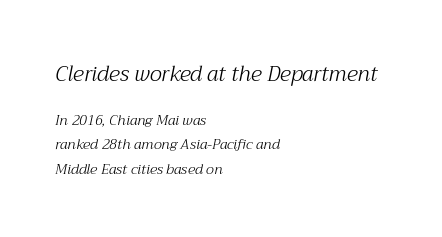
{"italic": "yes", "lean": "right", "slant_degrees": 12, "bold": "no", "underline": "no", "align": "left", "line_spacing_ratio": 1.73, "letter_spacing": "normal", "letter_spacing_em": 0.0, "larger_block": "first", "size_ratio": 1.5, "glyph_px": 21}
